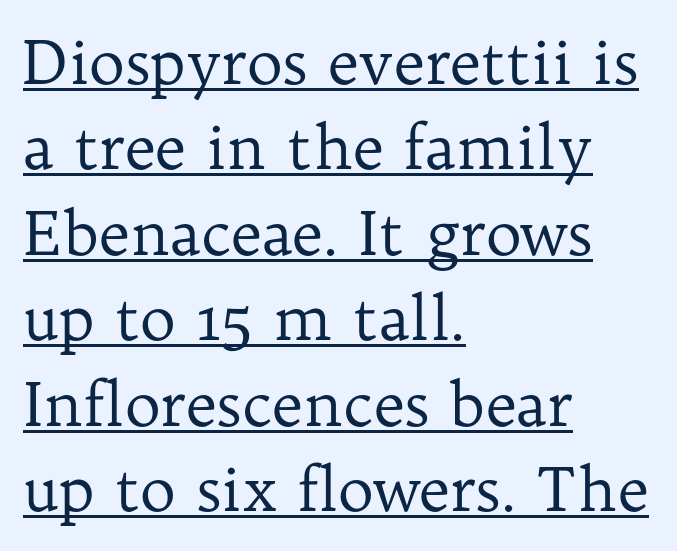
Descenders here cross a horizontal rule under the line. Italic: no, the glyphs are upright roman. The font family rendered here belongs to the serif group. This sample has the flowing, uneven cadence of proportional lettering.
